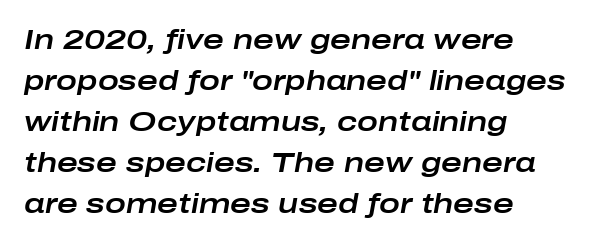
Caption: multi-line text, flush left, ragged right. The area under the type is left untouched. Italic? Definitely — the glyphs are oblique. The letterforms sit shoulder to shoulder at normal distance.
